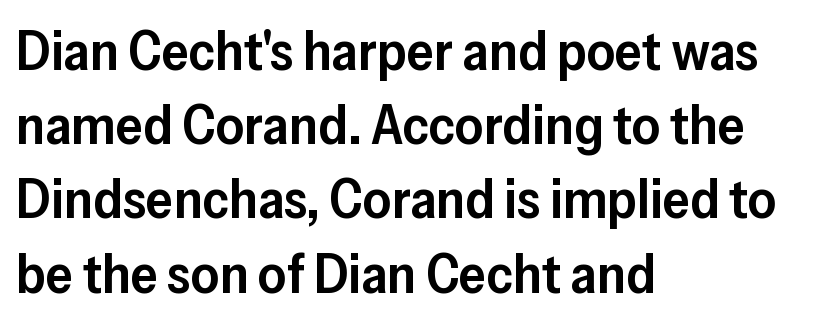
{"serif": "no", "italic": "no", "bold": "semi", "weight": "semibold", "width": "normal", "stroke_contrast": "low", "x_height": "medium", "monospaced": "no", "underline": "no", "align": "left", "line_spacing": "normal", "line_spacing_ratio": 1.35, "letter_spacing": "normal", "letter_spacing_em": 0.0, "glyph_px": 55}
